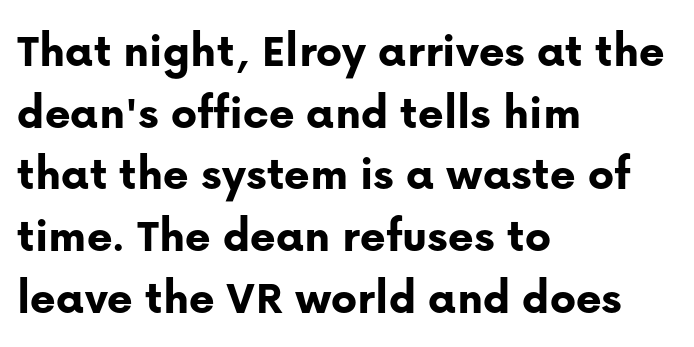
Q: Is the text bold? A: Yes.
Q: Is the text italic (slanted)? A: No, it is upright.
Q: Is the typeface a serif or a sans-serif typeface? A: Sans-serif.
Q: Is the text underlined? A: No.
Q: How is the paragraph aligned? A: Left-aligned.
Q: Is the spacing between letters normal or unusually wide? A: Normal.
Q: Is the spacing between lines tight, normal or loose? A: Normal.
Q: Width (condensed, normal, or wide)? A: Normal.
Q: Stroke contrast? A: Low.
Q: x-height? A: Medium.
Q: Monospaced? A: No.
